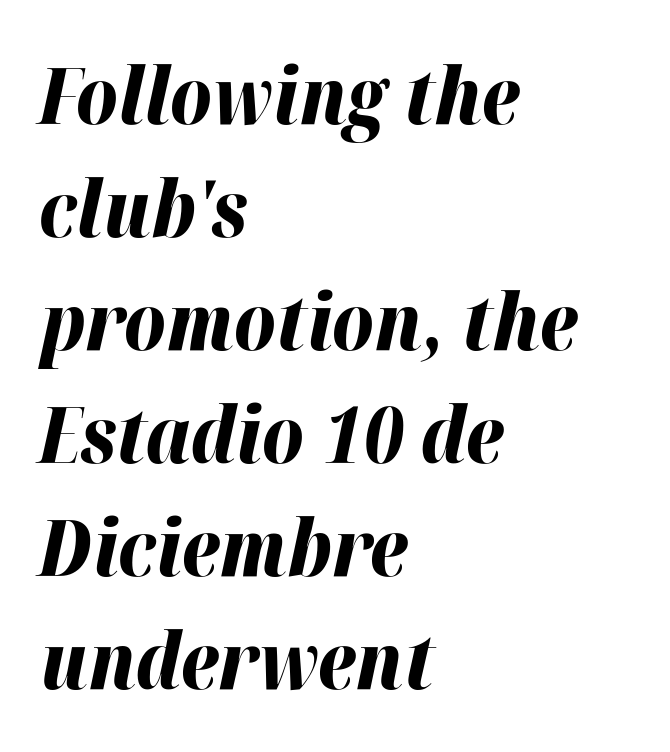
Short and long lines alike share a common starting point at left. Underline: absent. Characters are canted at an angle relative to the baseline's perpendicular. The rendering uses natural spacing where letterforms have individual widths.
